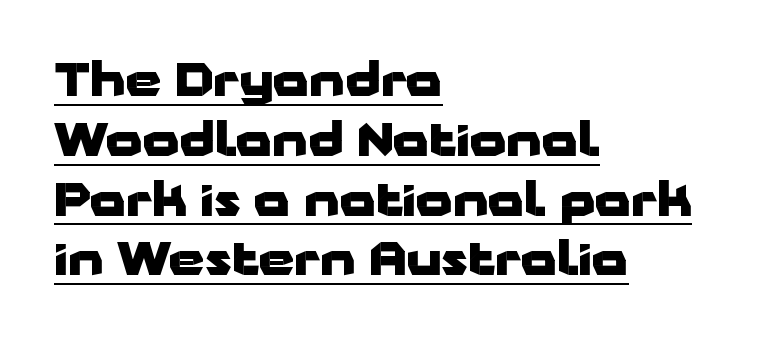
Q: Is the text bold? A: Yes.
Q: Is the text italic (slanted)? A: No, it is upright.
Q: Is the typeface a serif or a sans-serif typeface? A: Sans-serif.
Q: Is the text underlined? A: Yes.
Q: How is the paragraph aligned? A: Left-aligned.
Q: Is the spacing between letters normal or unusually wide? A: Normal.
Q: Is the spacing between lines tight, normal or loose? A: Normal.
Q: Width (condensed, normal, or wide)? A: Wide.
Q: Stroke contrast? A: Low.
Q: x-height? A: Medium.
Q: Monospaced? A: No.
